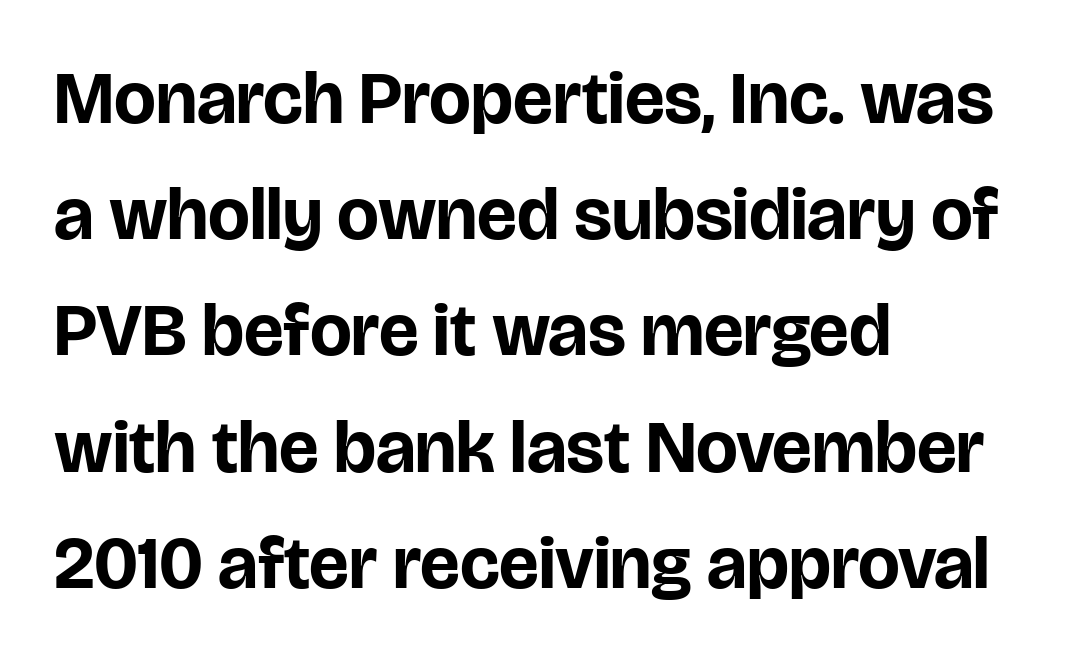
Q: Is the text bold? A: Yes.
Q: Is the text italic (slanted)? A: No, it is upright.
Q: Is the typeface a serif or a sans-serif typeface? A: Sans-serif.
Q: Is the text underlined? A: No.
Q: How is the paragraph aligned? A: Left-aligned.
Q: Is the spacing between letters normal or unusually wide? A: Normal.
Q: Is the spacing between lines tight, normal or loose? A: Normal.
Q: Width (condensed, normal, or wide)? A: Normal.
Q: Stroke contrast? A: Low.
Q: x-height? A: Large.
Q: Monospaced? A: No.
